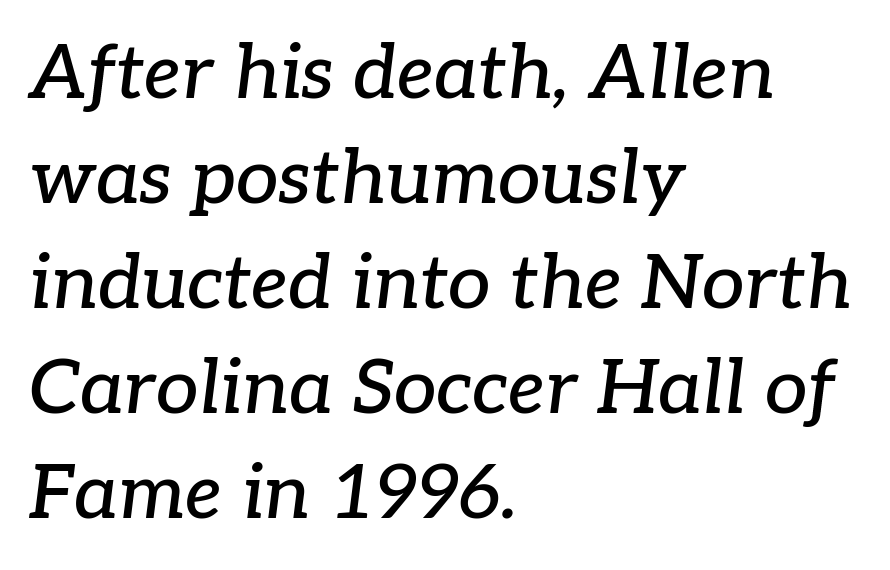
The image shows 76 px serif type, italic (leaning right); set left-aligned, normal line spacing (1.38x), normal letter spacing, not underlined; low stroke contrast and a medium x-height.
